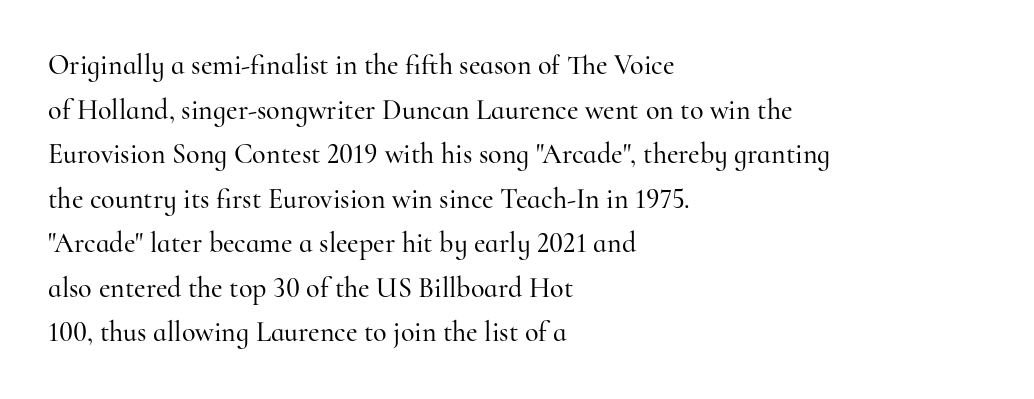
A typesetter would call this leading conventional body-copy spacing. Looks like regular typesetting: each glyph gets only the width it needs. Lines of text with bare space underneath. Is the block centered? No — it sits flush against the left margin.
